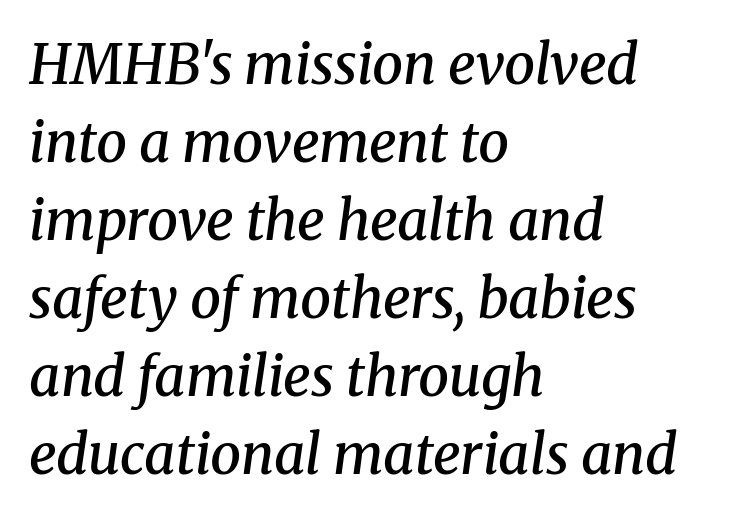
Q: Is the text bold? A: Semi-bold.
Q: Is the text italic (slanted)? A: Yes, it leans right by about 8 degrees.
Q: Is the typeface a serif or a sans-serif typeface? A: Serif.
Q: Is the text underlined? A: No.
Q: How is the paragraph aligned? A: Left-aligned.
Q: Is the spacing between letters normal or unusually wide? A: Normal.
Q: Is the spacing between lines tight, normal or loose? A: Normal.
Q: Width (condensed, normal, or wide)? A: Normal.
Q: Stroke contrast? A: Medium.
Q: x-height? A: Medium.
Q: Monospaced? A: No.
